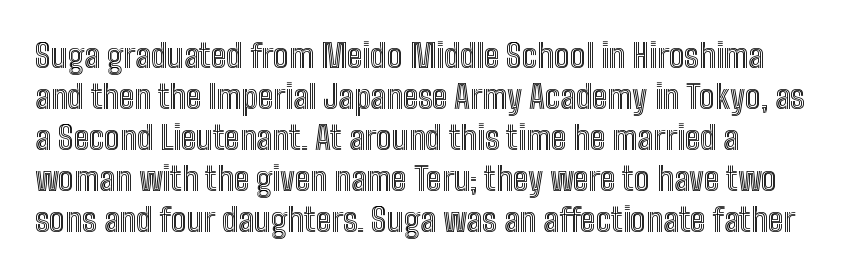
The image shows 33 px condensed type, upright; set line spacing 1.24x, normal letter spacing, not underlined; a medium x-height.
